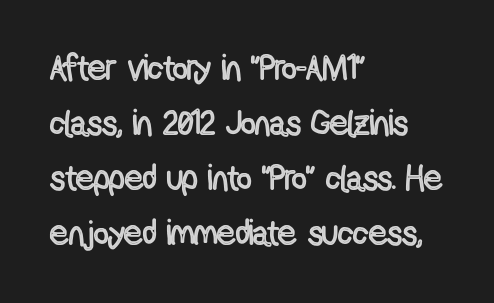
{"italic": "no", "width": "condensed", "x_height": "medium", "monospaced": "no", "underline": "no", "align": "left", "line_spacing": "normal", "line_spacing_ratio": 1.53, "letter_spacing": "normal", "letter_spacing_em": 0.0, "glyph_px": 36}
